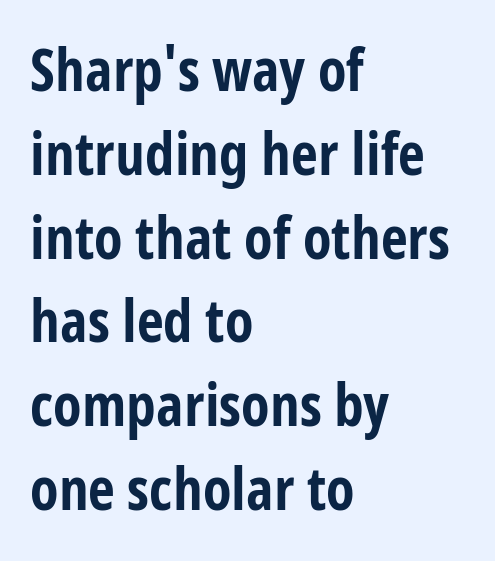
{"serif": "no", "italic": "no", "bold": "yes", "weight": "bold", "width": "condensed", "stroke_contrast": "low", "x_height": "medium", "monospaced": "no", "underline": "no", "align": "left", "line_spacing": "normal", "line_spacing_ratio": 1.42, "letter_spacing": "normal", "letter_spacing_em": 0.0, "glyph_px": 59}
